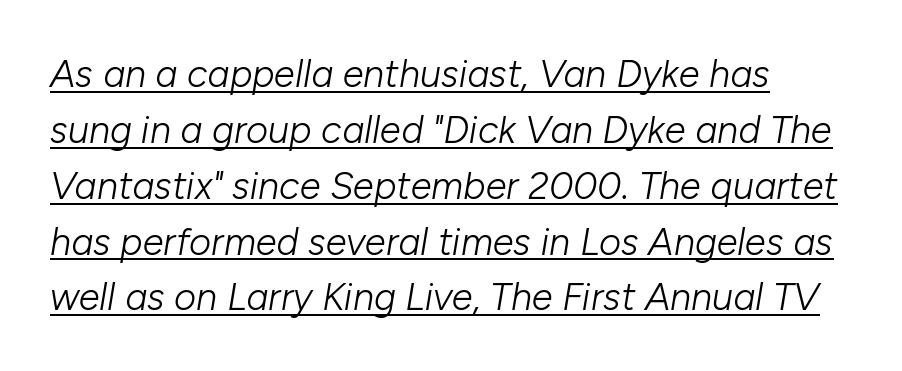
Q: Is the text bold? A: No.
Q: Is the text italic (slanted)? A: Yes, it leans right by about 10 degrees.
Q: Is the text underlined? A: Yes.
Q: How is the paragraph aligned? A: Left-aligned.
Q: Is the spacing between letters normal or unusually wide? A: Normal.
Q: Is the spacing between lines tight, normal or loose? A: Normal.
Q: Width (condensed, normal, or wide)? A: Normal.
Q: Stroke contrast? A: Low.
Q: x-height? A: Medium.
Q: Monospaced? A: No.
